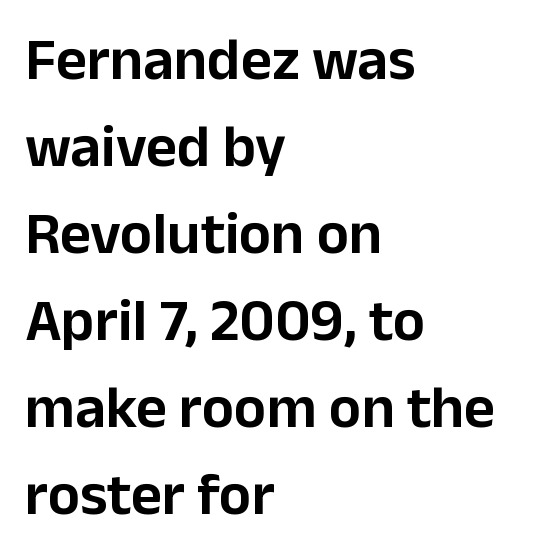
The image shows 60 px sans-serif type, upright; set left-aligned, normal line spacing (1.45x), normal letter spacing, not underlined; low stroke contrast and a medium x-height.
